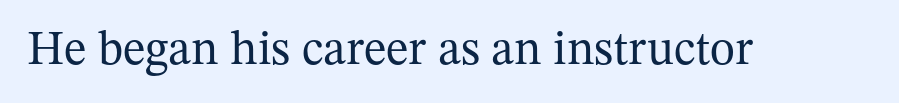
{"serif": "yes", "italic": "no", "bold": "no", "weight": "regular", "width": "normal", "stroke_contrast": "medium", "x_height": "medium", "monospaced": "no", "underline": "no", "letter_spacing": "normal", "letter_spacing_em": 0.0, "glyph_px": 48}
